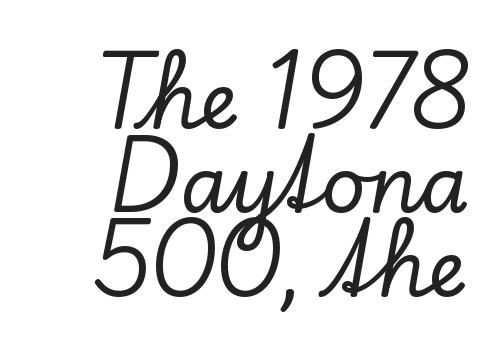
You could call the tracking neutral — neither tight nor loose. The lines in this sample share a right terminus and differ only in where they begin. The rendering uses a small line-height, squeezing the rows. Proportional: the letters do not fall into vertical columns. Does the type have serifs? Yes, each stem ends in a small foot.
